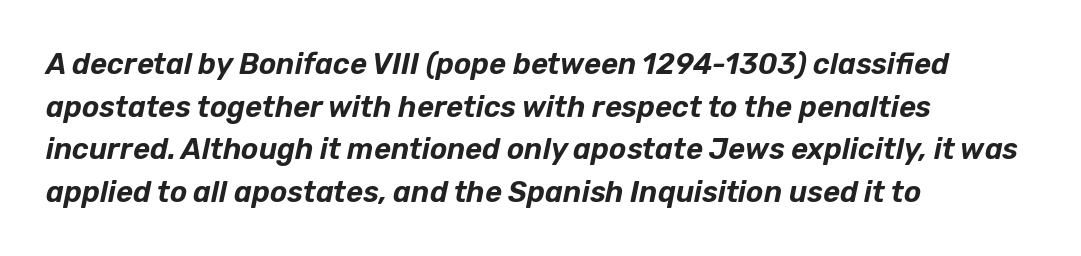
The image shows 29 px text type, italic (leaning right); set left-aligned, normal line spacing (1.47x), normal letter spacing, not underlined; low stroke contrast and a medium x-height.
